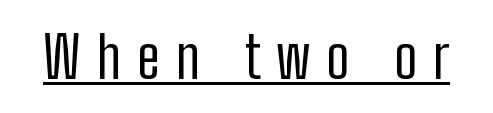
Q: Is the text bold? A: No.
Q: Is the text italic (slanted)? A: No, it is upright.
Q: Is the typeface a serif or a sans-serif typeface? A: Sans-serif.
Q: Is the text underlined? A: Yes.
Q: Is the spacing between letters normal or unusually wide? A: Unusually wide.
Q: Width (condensed, normal, or wide)? A: Condensed.
Q: Stroke contrast? A: Low.
Q: x-height? A: Medium.
Q: Monospaced? A: No.
